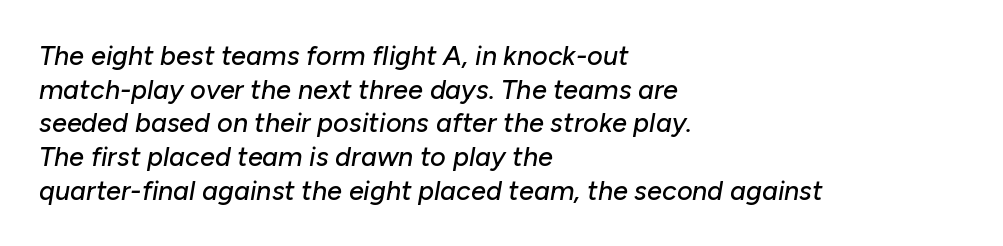
Visually the block forms a straight wall on the left and a jagged coastline on the right. Reading down the column, the eye jumps a familiar distance to each next line. The gap between lines stays unmarked. Tracking here is standard; glyphs follow each other at the usual distance.
